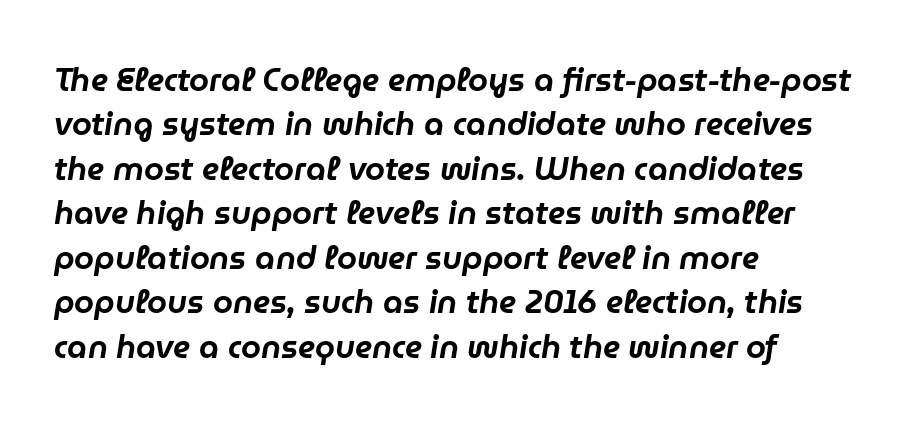
The image shows 32 px text type, italic (leaning right); set left-aligned, normal line spacing (1.39x), normal letter spacing, not underlined; low stroke contrast and a medium x-height.
